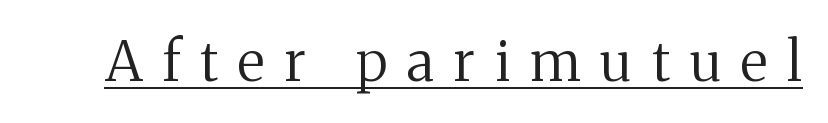
{"serif": "yes", "italic": "no", "bold": "no", "weight": "regular", "width": "normal", "stroke_contrast": "medium", "x_height": "medium", "monospaced": "no", "underline": "yes", "letter_spacing": "wide", "letter_spacing_em": 0.36, "glyph_px": 55}
